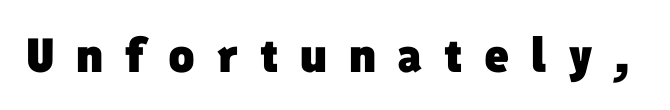
Q: Is the text bold? A: Yes.
Q: Is the typeface a serif or a sans-serif typeface? A: Sans-serif.
Q: Is the text underlined? A: No.
Q: Is the spacing between letters normal or unusually wide? A: Unusually wide.
Q: Width (condensed, normal, or wide)? A: Normal.
Q: Stroke contrast? A: Low.
Q: x-height? A: Medium.
Q: Monospaced? A: No.
